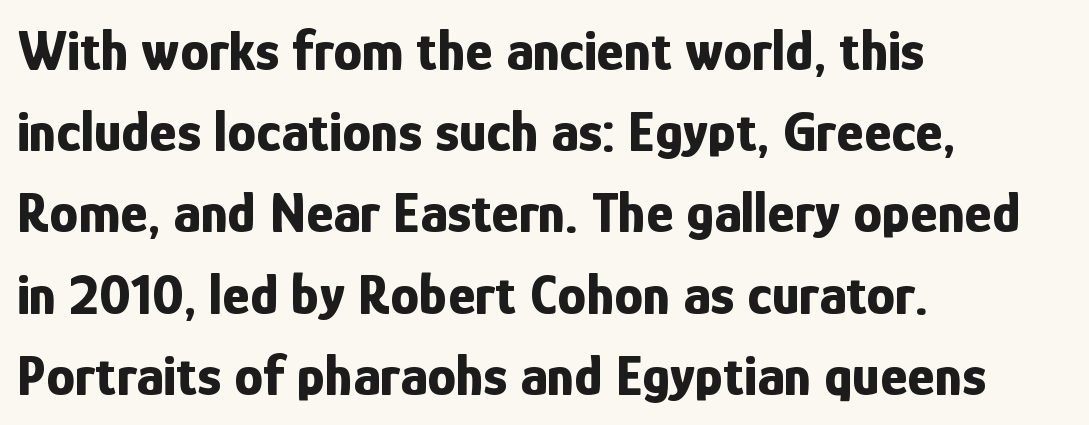
Q: Is the text bold? A: Yes.
Q: Is the text italic (slanted)? A: No, it is upright.
Q: Is the typeface a serif or a sans-serif typeface? A: Sans-serif.
Q: Is the text underlined? A: No.
Q: How is the paragraph aligned? A: Left-aligned.
Q: Is the spacing between letters normal or unusually wide? A: Normal.
Q: Is the spacing between lines tight, normal or loose? A: Normal.
Q: Width (condensed, normal, or wide)? A: Condensed.
Q: Stroke contrast? A: Low.
Q: x-height? A: Medium.
Q: Monospaced? A: No.
